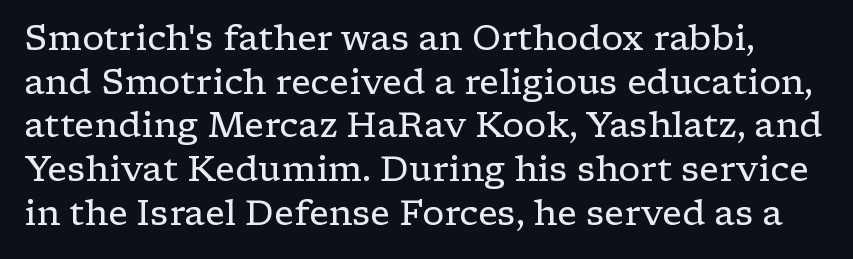
Letters rest on an invisible, unmarked baseline. Stroke terminals: seriffed. Bold? No — there's no thickening of the strokes. Does the lettering tilt? It doesn't — this is upright.
